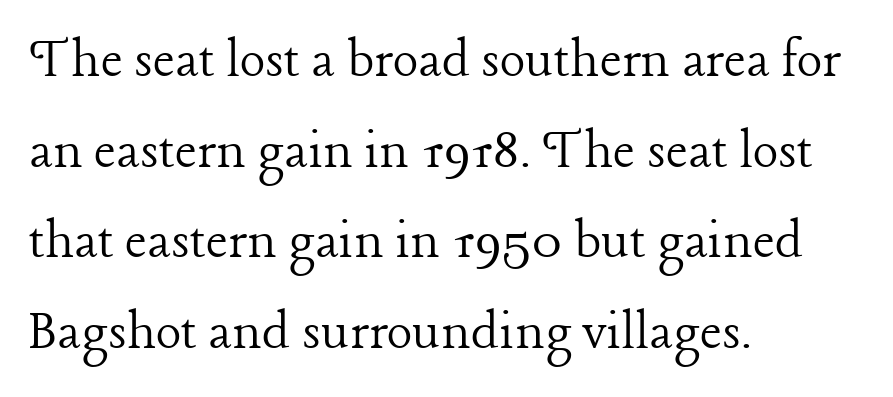
{"serif": "yes", "italic": "no", "bold": "no", "weight": "light", "width": "normal", "stroke_contrast": "low", "x_height": "medium", "monospaced": "no", "underline": "no", "align": "left", "line_spacing": "normal", "line_spacing_ratio": 1.51, "letter_spacing": "normal", "letter_spacing_em": 0.0, "glyph_px": 60}
